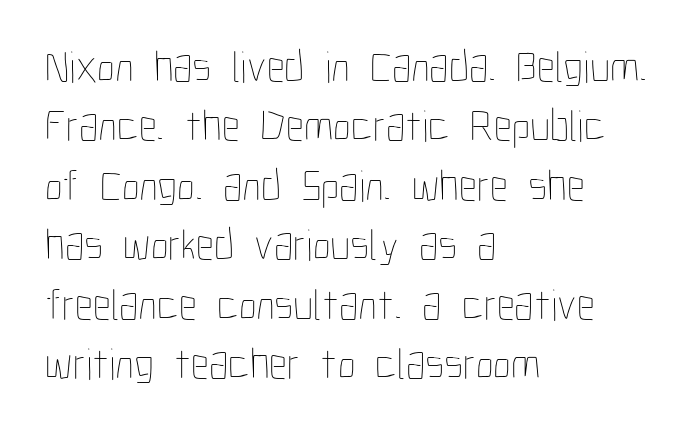
{"italic": "no", "bold": "no", "weight": "thin", "width": "condensed", "stroke_contrast": "low", "x_height": "medium", "monospaced": "no", "underline": "no", "align": "left", "line_spacing": "normal", "line_spacing_ratio": 1.32, "letter_spacing": "normal", "letter_spacing_em": 0.0, "glyph_px": 45}
